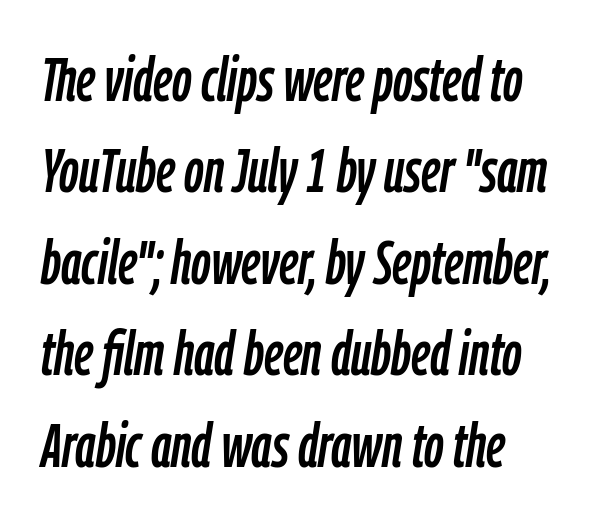
{"italic": "yes", "lean": "right", "slant_degrees": 9, "width": "condensed", "stroke_contrast": "low", "x_height": "medium", "monospaced": "no", "underline": "no", "line_spacing": "normal", "line_spacing_ratio": 1.5, "letter_spacing": "normal", "letter_spacing_em": 0.0, "glyph_px": 61}
